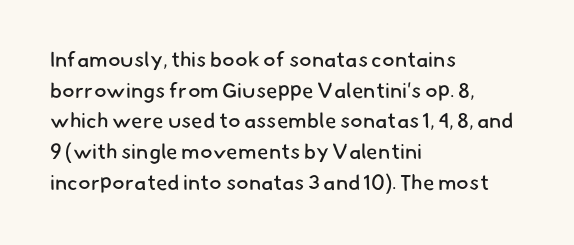
Is this a heavy cut? Hardly; it is regular or lighter. Type without underlining. Evenly set lines give the paragraph a standard silhouette. In CSS terms this would be text-align: left.
